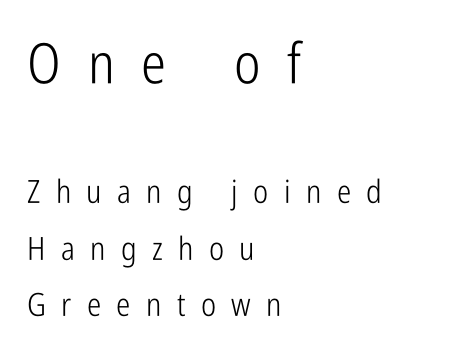
Q: Is the text bold? A: No.
Q: Is the text italic (slanted)? A: No, it is upright.
Q: Is the typeface a serif or a sans-serif typeface? A: Sans-serif.
Q: Is the text underlined? A: No.
Q: How is the paragraph aligned? A: Left-aligned.
Q: Is the spacing between letters normal or unusually wide? A: Unusually wide.
Q: Which block of text is set in a larger size, the first (top) or the second (bottom)? A: The first (top) one.
Q: Width (condensed, normal, or wide)? A: Condensed.
Q: Stroke contrast? A: Low.
Q: x-height? A: Medium.
Q: Monospaced? A: No.
